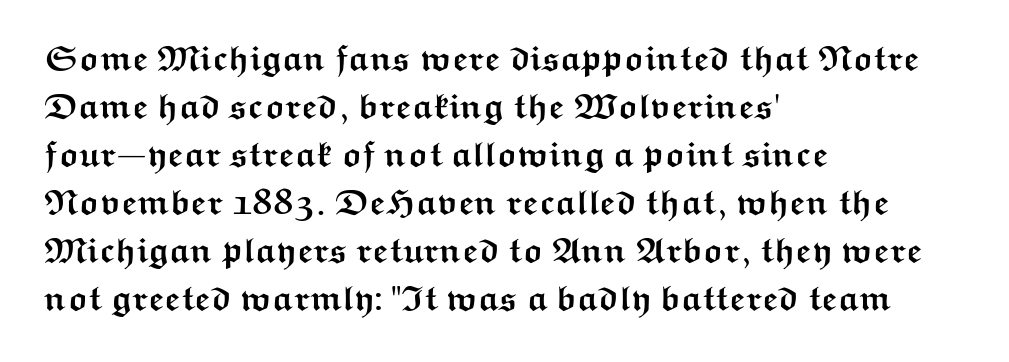
Q: Is the text bold? A: Yes.
Q: Is the text italic (slanted)? A: No, it is upright.
Q: Is the typeface a serif or a sans-serif typeface? A: Sans-serif.
Q: Is the text underlined? A: No.
Q: How is the paragraph aligned? A: Left-aligned.
Q: Is the spacing between letters normal or unusually wide? A: Normal.
Q: Is the spacing between lines tight, normal or loose? A: Normal.
Q: Width (condensed, normal, or wide)? A: Wide.
Q: Stroke contrast? A: Medium.
Q: x-height? A: Medium.
Q: Monospaced? A: No.
